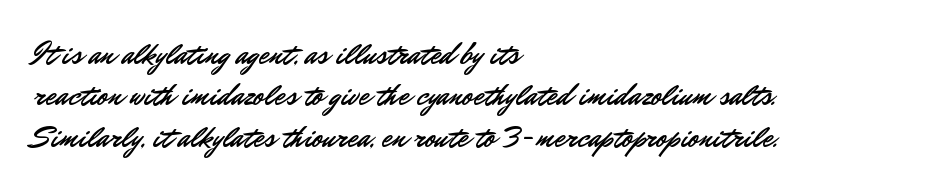
The image shows 30 px sans-serif type; set left-aligned, normal line spacing (1.38x), normal letter spacing, not underlined; low stroke contrast and a small x-height.
